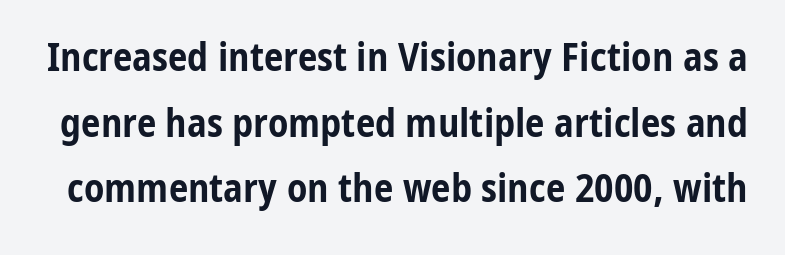
{"serif": "no", "italic": "no", "bold": "yes", "weight": "bold", "width": "condensed", "stroke_contrast": "low", "x_height": "medium", "monospaced": "no", "underline": "no", "line_spacing": "normal", "line_spacing_ratio": 1.68, "letter_spacing": "normal", "letter_spacing_em": 0.0, "glyph_px": 39}
